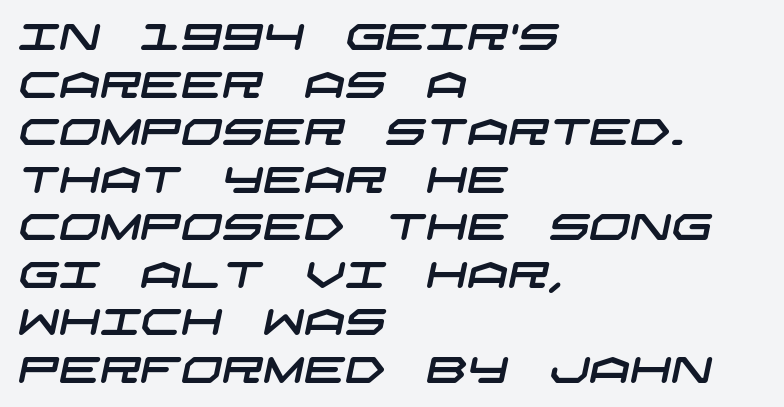
A sans-serif font was chosen for this passage. No extra tracking has been applied to these lines. Has an underline been added? It has not. In terms of leading, this rendering sits right in the middle. These lines stack with their left ends in a neat column.
